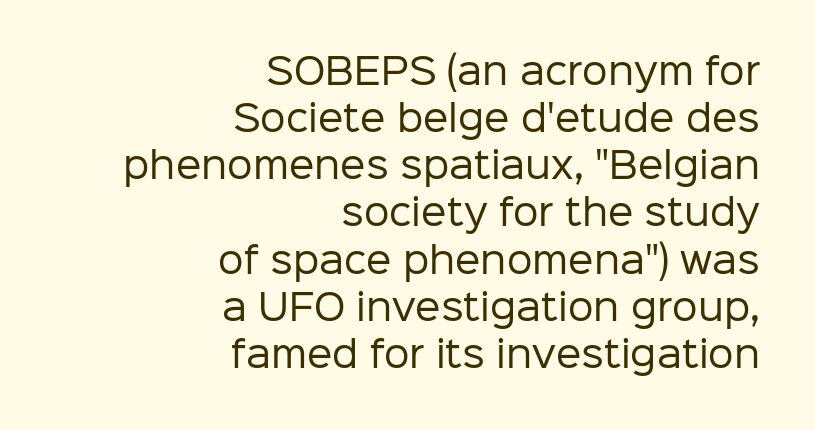
Q: Is the text bold? A: No.
Q: Is the text italic (slanted)? A: No, it is upright.
Q: Is the typeface a serif or a sans-serif typeface? A: Sans-serif.
Q: Is the text underlined? A: No.
Q: How is the paragraph aligned? A: Right-aligned.
Q: Is the spacing between letters normal or unusually wide? A: Normal.
Q: Is the spacing between lines tight, normal or loose? A: Normal.
Q: Width (condensed, normal, or wide)? A: Normal.
Q: Stroke contrast? A: Low.
Q: x-height? A: Medium.
Q: Monospaced? A: No.
